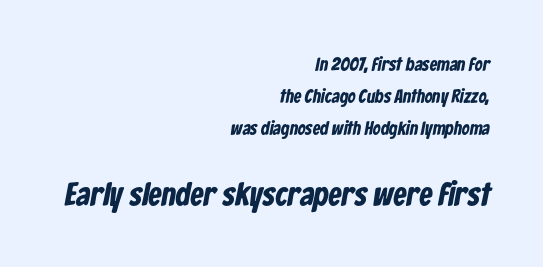
{"serif": "no", "bold": "yes", "weight": "bold", "width": "condensed", "stroke_contrast": "low", "x_height": "medium", "monospaced": "no", "underline": "no", "align": "right", "line_spacing": "normal", "line_spacing_ratio": 1.68, "letter_spacing": "normal", "letter_spacing_em": 0.0, "larger_block": "second", "size_ratio": 1.74, "glyph_px": 33}
